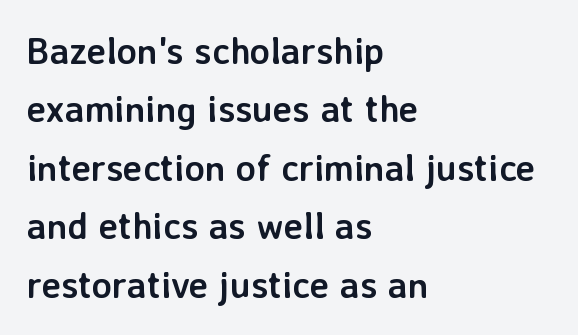
{"serif": "no", "italic": "no", "bold": "yes", "weight": "semibold", "width": "normal", "stroke_contrast": "low", "x_height": "medium", "monospaced": "no", "underline": "no", "align": "left", "line_spacing": "normal", "line_spacing_ratio": 1.58, "letter_spacing": "normal", "letter_spacing_em": 0.0, "glyph_px": 37}
